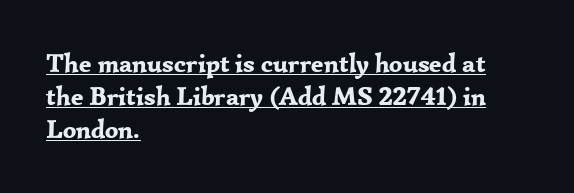
Q: Is the text bold? A: Yes.
Q: Is the text italic (slanted)? A: No, it is upright.
Q: Is the text underlined? A: Yes.
Q: How is the paragraph aligned? A: Left-aligned.
Q: Is the spacing between letters normal or unusually wide? A: Normal.
Q: Is the spacing between lines tight, normal or loose? A: Normal.
